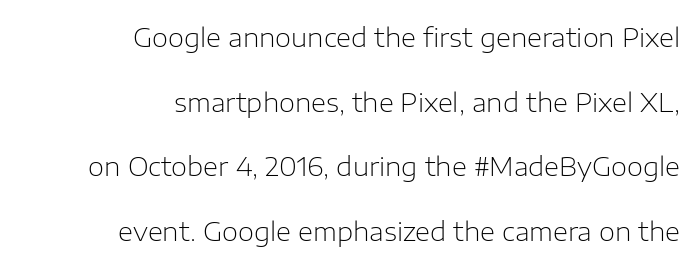
Q: Is the text bold? A: No.
Q: Is the text italic (slanted)? A: No, it is upright.
Q: Is the text underlined? A: No.
Q: How is the paragraph aligned? A: Right-aligned.
Q: Is the spacing between letters normal or unusually wide? A: Normal.
Q: Is the spacing between lines tight, normal or loose? A: Loose.
